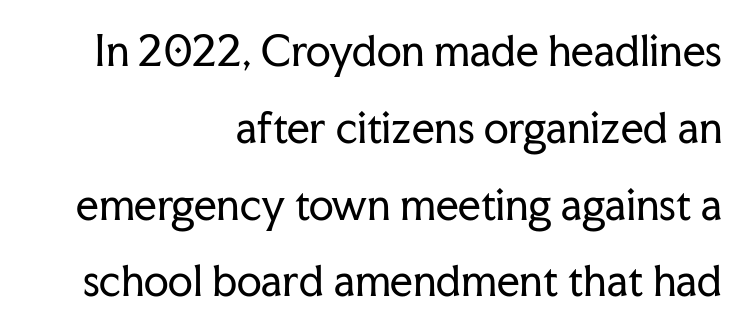
Underlining? Definitely not there. This sample uses a serif face. Ascenders rise straight up at ninety degrees. The letters advance in unequal steps, a hallmark of proportional type. Casual observation: everything's shoved over to the right.
